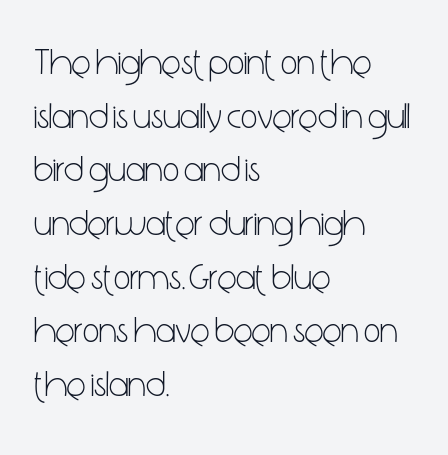
{"serif": "no", "italic": "no", "bold": "no", "weight": "light", "width": "condensed", "stroke_contrast": "low", "x_height": "medium", "monospaced": "no", "underline": "no", "align": "left", "line_spacing": "normal", "line_spacing_ratio": 1.49, "letter_spacing": "normal", "letter_spacing_em": 0.0, "glyph_px": 36}
